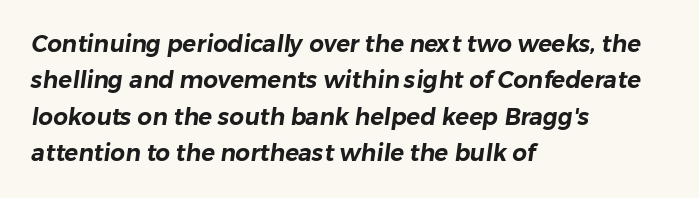
The image shows 23 px text type; set left-aligned, normal line spacing (1.58x), normal letter spacing, not underlined.
